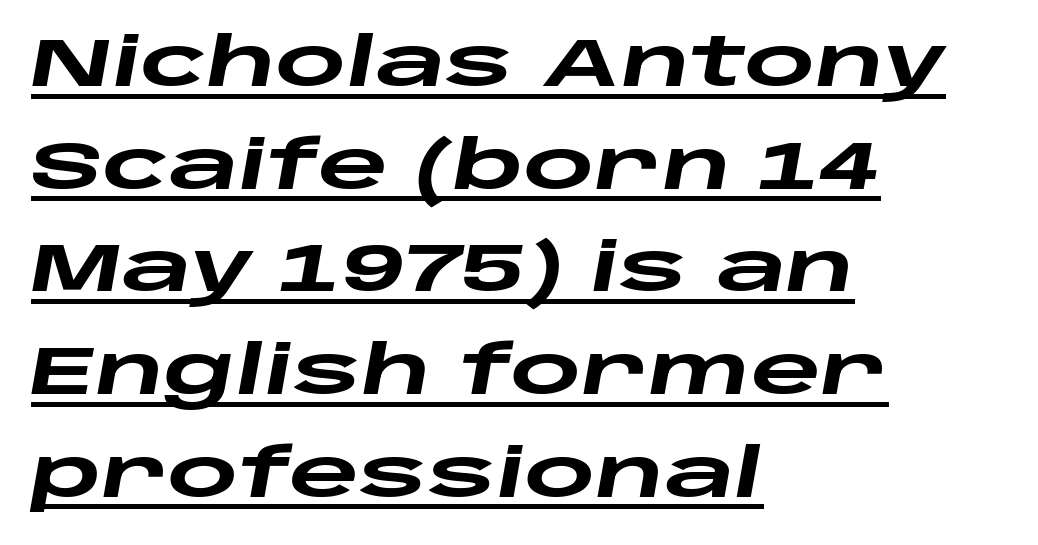
Words appear dense and cohesive because spacing is normal. One glance says typical: line gaps are just what's usual. Note the varied advance widths — an 'i' is clearly narrower than an 'm'. Does the weight exceed regular? Yes, all the way to bold.
